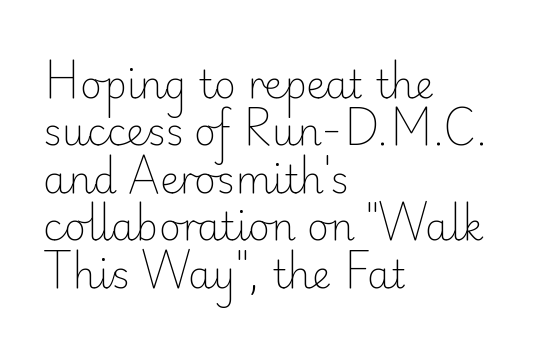
The image shows 38 px light sans-serif type, upright; set left-aligned, normal line spacing (1.25x), normal letter spacing, not underlined; low stroke contrast and a small x-height.
